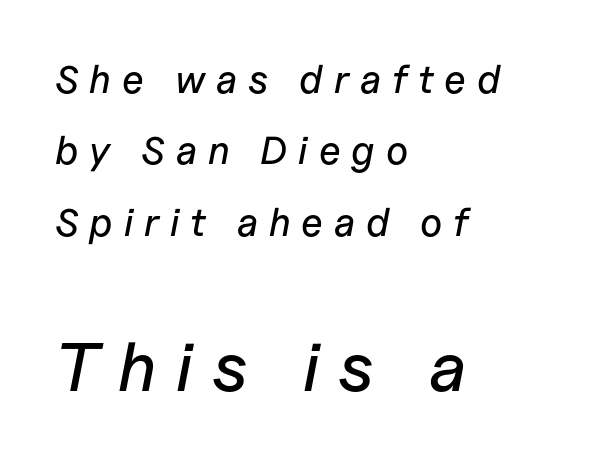
Typesetter's note — lower block bumped up in size, upper block left smaller. The axis of the letterforms is tilted away from vertical. Decoration check: the copy has no underline. Which margin do the lines hug? The left one — the right edge is uneven. Spacing verdict: proportional, widths tailored to each character. Letter spacing: wide.
